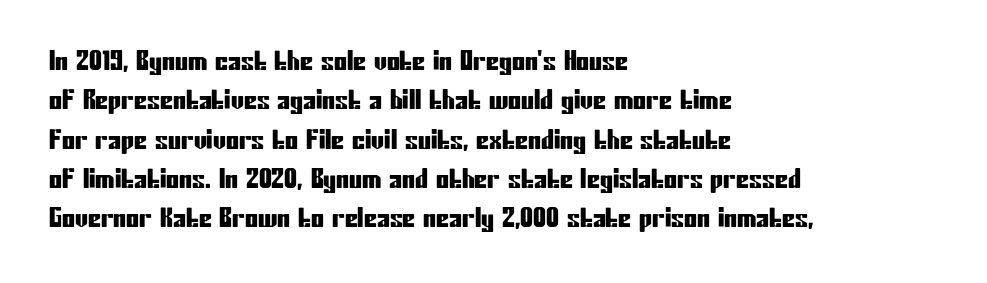
{"italic": "no", "underline": "no", "align": "left", "line_spacing": "normal", "line_spacing_ratio": 1.51, "letter_spacing": "normal", "letter_spacing_em": 0.0, "glyph_px": 26}
